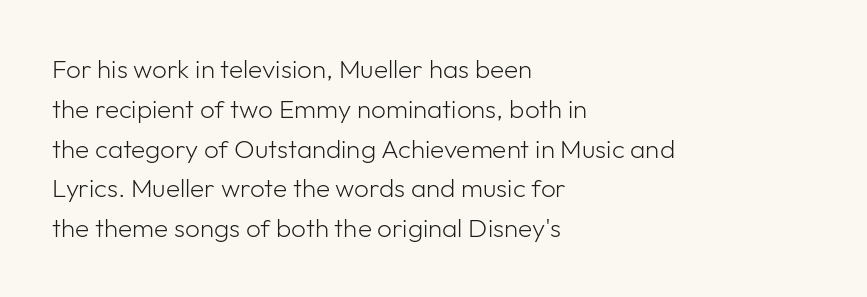
Q: Is the text bold? A: No.
Q: Is the text italic (slanted)? A: No, it is upright.
Q: Is the text underlined? A: No.
Q: How is the paragraph aligned? A: Left-aligned.
Q: Is the spacing between letters normal or unusually wide? A: Normal.
Q: Is the spacing between lines tight, normal or loose? A: Normal.
